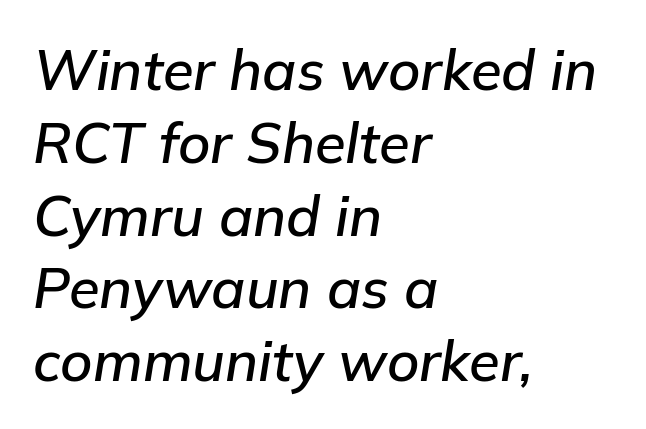
The image shows 56 px text type, italic (leaning right); set left-aligned, normal line spacing (1.3x), normal letter spacing, not underlined; low stroke contrast and a medium x-height.
